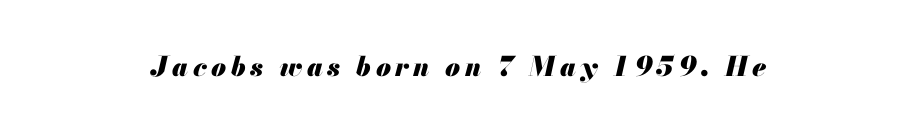
Q: Is the text bold? A: Yes.
Q: Is the text italic (slanted)? A: Yes, it leans right by about 13 degrees.
Q: Is the text underlined? A: No.
Q: How is the paragraph aligned? A: Centered.
